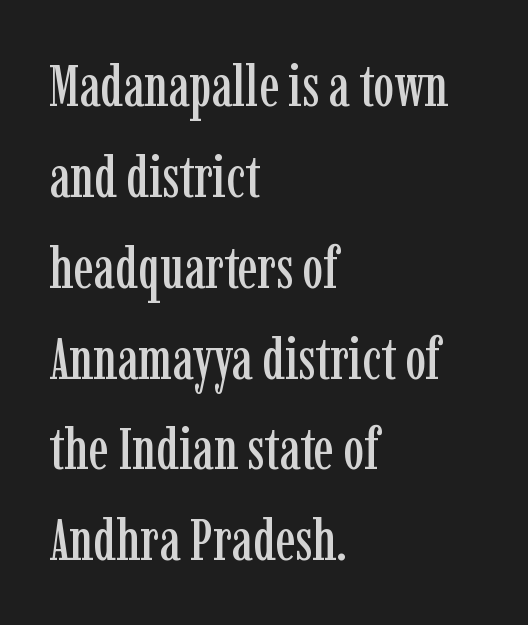
{"serif": "yes", "italic": "no", "width": "condensed", "stroke_contrast": "low", "x_height": "medium", "monospaced": "no", "underline": "no", "align": "left", "line_spacing": "normal", "line_spacing_ratio": 1.54, "letter_spacing": "normal", "letter_spacing_em": 0.0, "glyph_px": 59}
